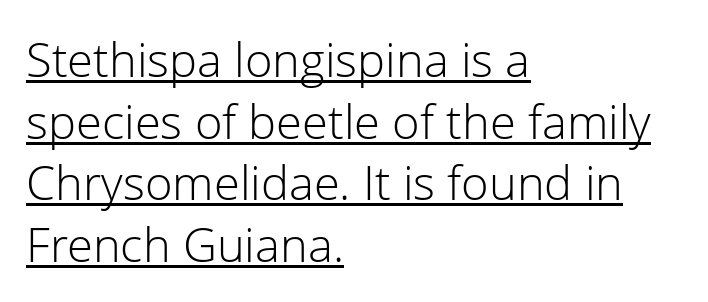
Q: Is the text bold? A: No.
Q: Is the text italic (slanted)? A: No, it is upright.
Q: Is the typeface a serif or a sans-serif typeface? A: Sans-serif.
Q: Is the text underlined? A: Yes.
Q: How is the paragraph aligned? A: Left-aligned.
Q: Is the spacing between letters normal or unusually wide? A: Normal.
Q: Is the spacing between lines tight, normal or loose? A: Normal.
Q: Width (condensed, normal, or wide)? A: Normal.
Q: Stroke contrast? A: Low.
Q: x-height? A: Medium.
Q: Monospaced? A: No.
